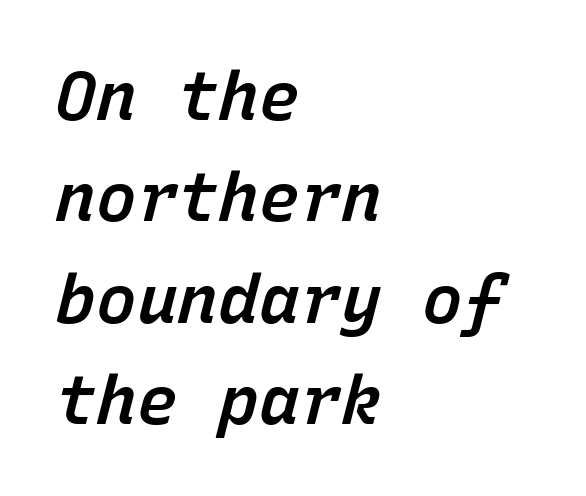
Students, note that the glyphs here touch the page at normal intervals. Anything drawn beneath the words? Only blank space. The compositor pushed each line to the left boundary. Stroke thickness is moderately raised; the sample reads as semibold. The glyphs look as if they've been sheared to an angle. Think of a typewriter: that constant character pitch is what you see here.
